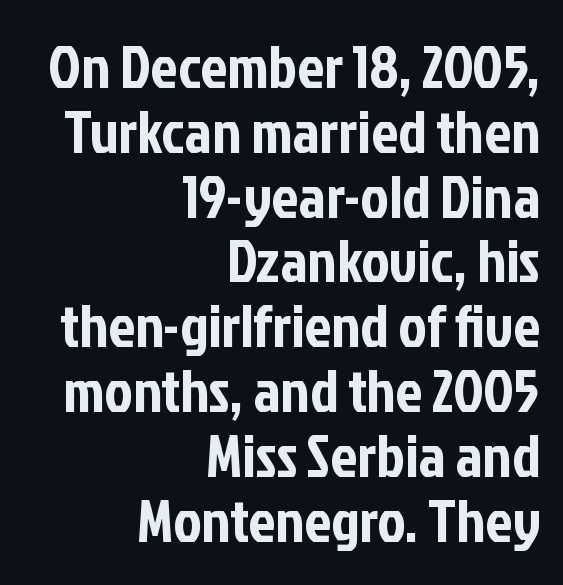
{"serif": "no", "italic": "no", "width": "condensed", "stroke_contrast": "low", "x_height": "medium", "monospaced": "no", "underline": "no", "align": "right", "line_spacing": "tight", "line_spacing_ratio": 1.08, "letter_spacing": "normal", "letter_spacing_em": 0.0, "glyph_px": 60}
